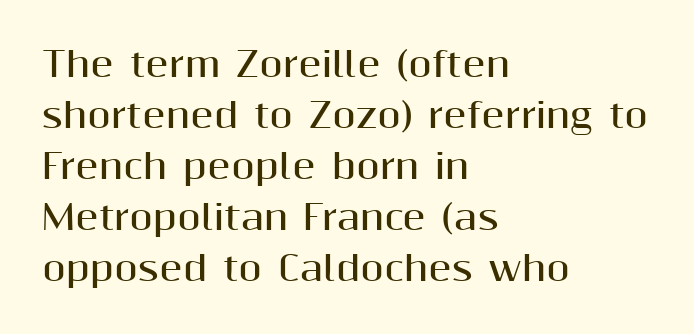
Here the designer chose a conventional face with non-uniform glyph widths. The tracking reads as untouched default to a designer's eye. The axis of the letterforms is exactly vertical. Notice how thick the strokes are: this is what a full bold looks like. Look at the bottom of the vertical strokes: they stop flat, with no serifs.
